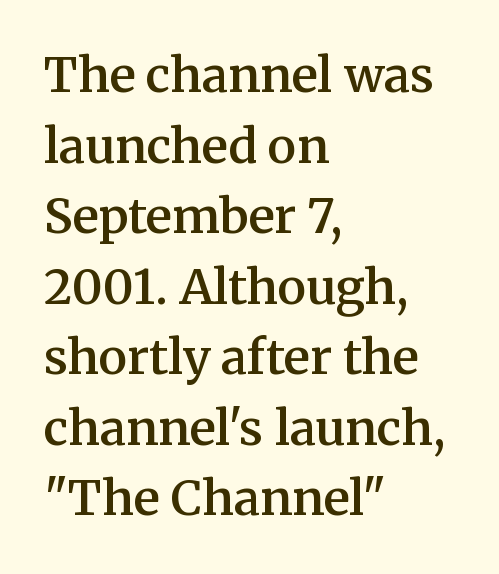
{"serif": "yes", "italic": "no", "bold": "semi", "weight": "semibold", "width": "normal", "stroke_contrast": "medium", "x_height": "medium", "monospaced": "no", "underline": "no", "align": "left", "line_spacing": "normal", "line_spacing_ratio": 1.47, "letter_spacing": "normal", "letter_spacing_em": 0.0, "glyph_px": 48}
